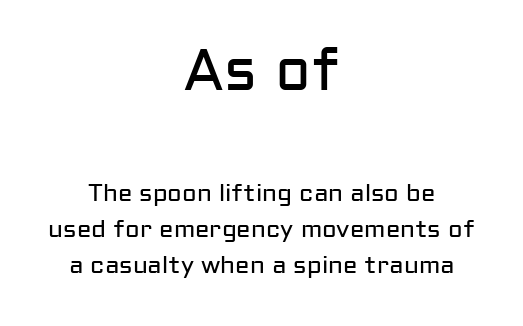
Here the glyphs are tracked normally, forming tight word shapes. The cut favours lightness, reaching ordinary text weight at its darkest. Type without underlining. This block has exactly the height ordinary leading produces. Note: larger setting up top, smaller setting below.
